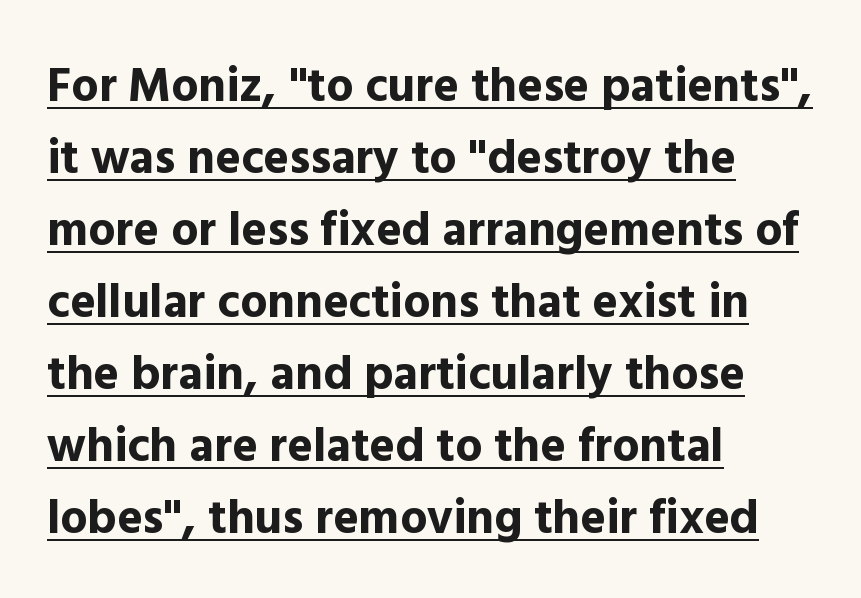
Q: Is the text bold? A: Yes.
Q: Is the text italic (slanted)? A: No, it is upright.
Q: Is the typeface a serif or a sans-serif typeface? A: Sans-serif.
Q: Is the text underlined? A: Yes.
Q: How is the paragraph aligned? A: Left-aligned.
Q: Is the spacing between letters normal or unusually wide? A: Normal.
Q: Is the spacing between lines tight, normal or loose? A: Normal.
Q: Width (condensed, normal, or wide)? A: Normal.
Q: x-height? A: Medium.
Q: Monospaced? A: No.
